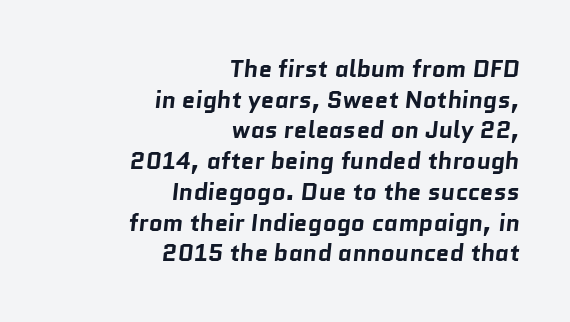
{"bold": "yes", "underline": "no", "align": "right", "line_spacing": "normal", "line_spacing_ratio": 1.28, "letter_spacing": "normal", "letter_spacing_em": 0.0, "glyph_px": 24}
